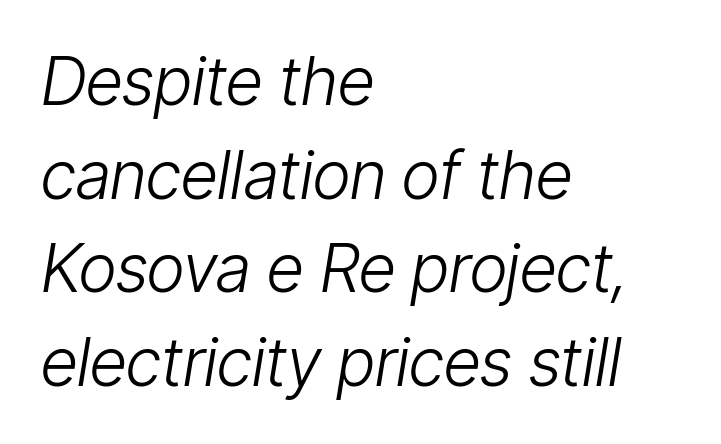
The image shows 66 px light, condensed type, italic (leaning right); set left-aligned, normal line spacing (1.42x), normal letter spacing, not underlined; low stroke contrast and a medium x-height.
